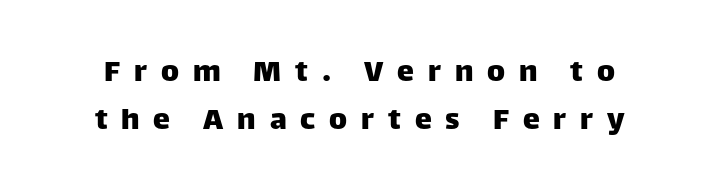
Q: Is the text italic (slanted)? A: No, it is upright.
Q: Is the typeface a serif or a sans-serif typeface? A: Sans-serif.
Q: Is the text underlined? A: No.
Q: Is the spacing between letters normal or unusually wide? A: Unusually wide.
Q: Is the spacing between lines tight, normal or loose? A: Normal.
Q: Width (condensed, normal, or wide)? A: Normal.
Q: Stroke contrast? A: Low.
Q: x-height? A: Large.
Q: Monospaced? A: No.
